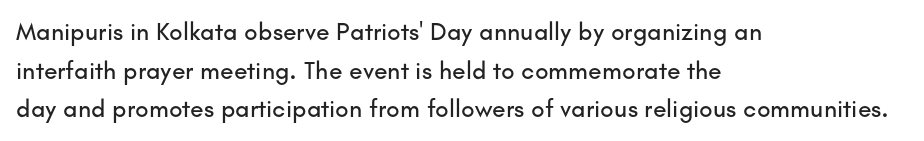
The image shows 25 px text type, upright; set left-aligned, normal line spacing (1.55x), normal letter spacing, not underlined.
